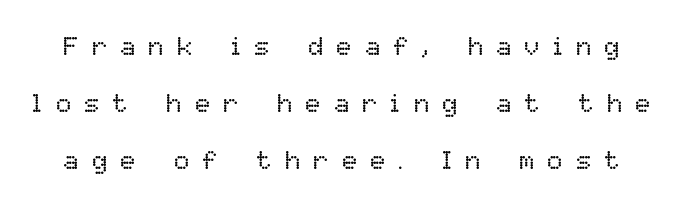
The glyphs are unaccompanied by any horizontal stroke below them. Posture: upright roman. What's the leading like? Stretched, with rows far apart. You could only call the tracking loose — the letters float apart. The cut favours lightness, reaching ordinary text weight at its darkest.
